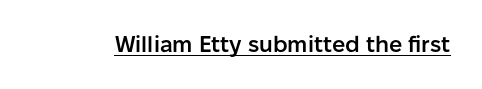
Typesetter's note: demi weight, one step under bold. This sample uses plain, unmodified letter spacing. Honestly, the underline is the first thing you notice here. A typesetter would mark this as roman, not italic.
